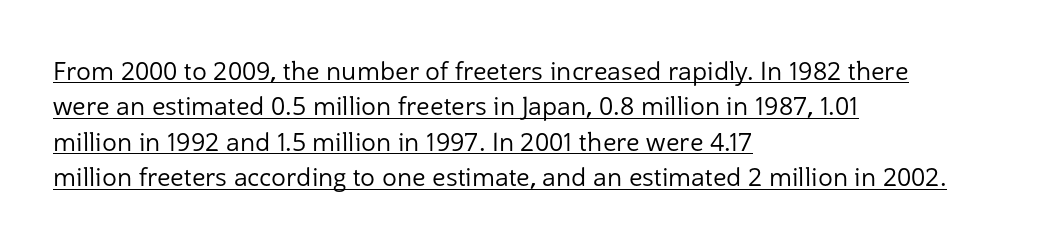
{"italic": "no", "bold": "no", "underline": "yes", "align": "left", "line_spacing": "normal", "line_spacing_ratio": 1.42, "letter_spacing": "normal", "letter_spacing_em": 0.0, "glyph_px": 25}
